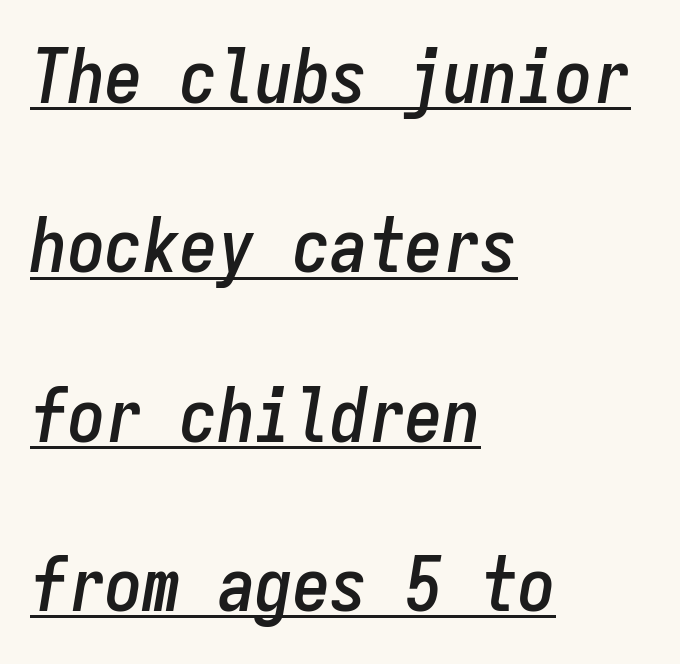
Q: Is the text italic (slanted)? A: Yes, it leans right by about 9 degrees.
Q: Is the text underlined? A: Yes.
Q: How is the paragraph aligned? A: Left-aligned.
Q: Is the spacing between letters normal or unusually wide? A: Normal.
Q: Is the spacing between lines tight, normal or loose? A: Loose.
Q: Width (condensed, normal, or wide)? A: Condensed.
Q: Stroke contrast? A: Low.
Q: x-height? A: Medium.
Q: Monospaced? A: Yes.
